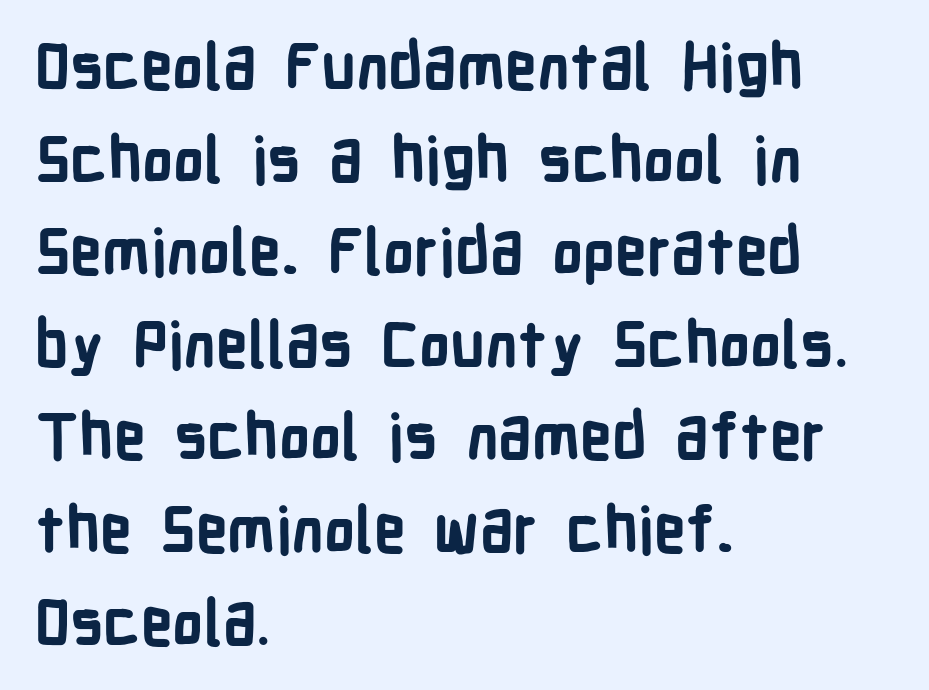
The image shows 63 px bold, condensed sans-serif type, upright; set left-aligned, normal line spacing (1.47x), normal letter spacing, not underlined; low stroke contrast and a medium x-height.
